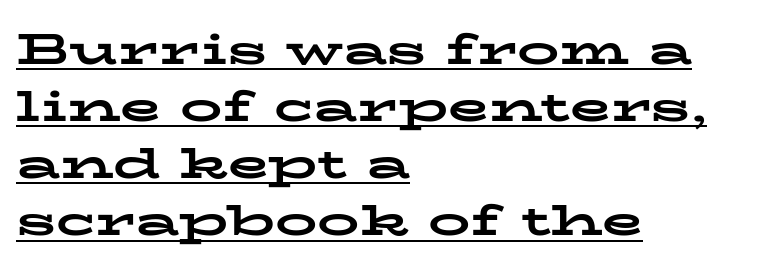
The image shows 42 px bold, wide serif type, upright; set left-aligned, normal line spacing (1.36x), normal letter spacing, underlined; low stroke contrast and a medium x-height.
